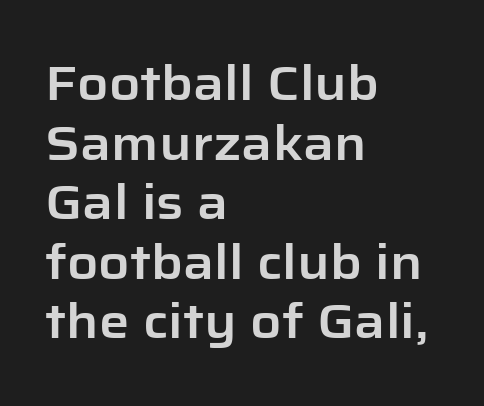
Q: Is the text italic (slanted)? A: No, it is upright.
Q: Is the typeface a serif or a sans-serif typeface? A: Sans-serif.
Q: Is the text underlined? A: No.
Q: How is the paragraph aligned? A: Left-aligned.
Q: Is the spacing between letters normal or unusually wide? A: Normal.
Q: Width (condensed, normal, or wide)? A: Normal.
Q: Stroke contrast? A: Low.
Q: x-height? A: Medium.
Q: Monospaced? A: No.
